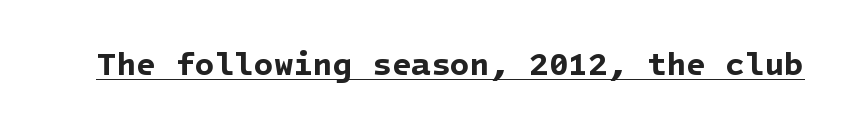
{"serif": "no", "bold": "yes", "weight": "bold", "width": "normal", "stroke_contrast": "low", "x_height": "medium", "underline": "yes", "letter_spacing": "normal", "letter_spacing_em": 0.0, "glyph_px": 32}
